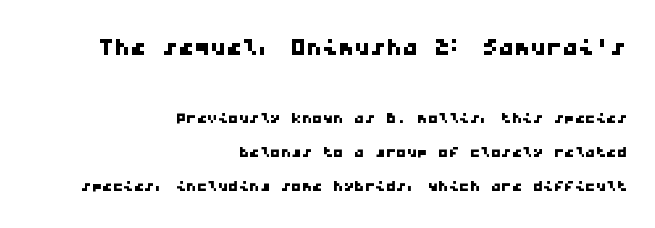
{"serif": "no", "width": "wide", "stroke_contrast": "low", "x_height": "medium", "monospaced": "yes", "underline": "no", "align": "right", "line_spacing": "normal", "line_spacing_ratio": 1.63, "letter_spacing": "normal", "letter_spacing_em": 0.0, "larger_block": "first", "size_ratio": 1.52, "glyph_px": 32}
